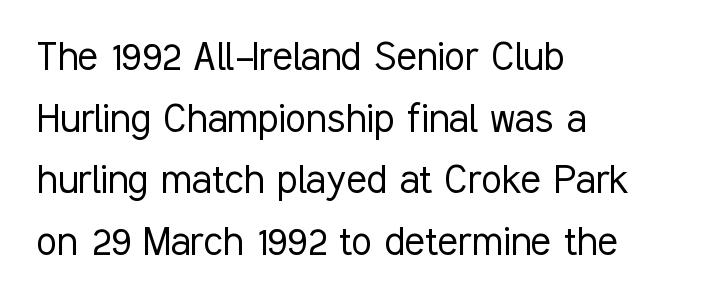
Q: Is the text bold? A: No.
Q: Is the text italic (slanted)? A: No, it is upright.
Q: Is the typeface a serif or a sans-serif typeface? A: Sans-serif.
Q: Is the text underlined? A: No.
Q: How is the paragraph aligned? A: Left-aligned.
Q: Is the spacing between letters normal or unusually wide? A: Normal.
Q: Is the spacing between lines tight, normal or loose? A: Normal.
Q: Width (condensed, normal, or wide)? A: Condensed.
Q: Stroke contrast? A: Low.
Q: x-height? A: Medium.
Q: Monospaced? A: No.
